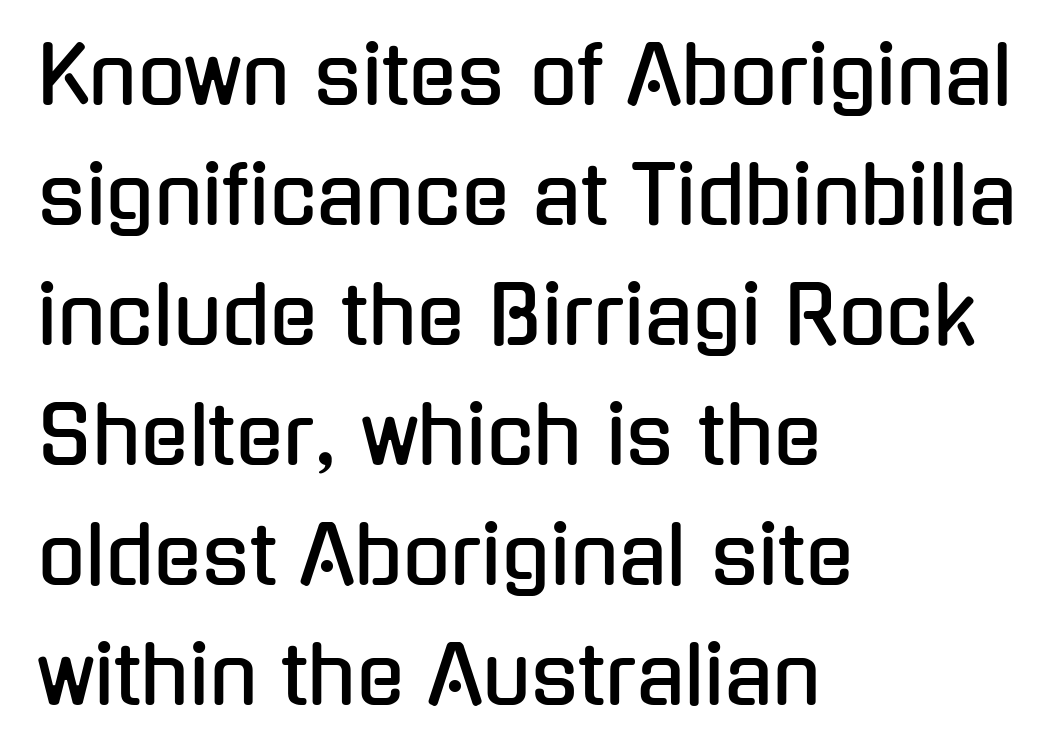
Q: Is the text italic (slanted)? A: No, it is upright.
Q: Is the typeface a serif or a sans-serif typeface? A: Sans-serif.
Q: Is the text underlined? A: No.
Q: How is the paragraph aligned? A: Left-aligned.
Q: Is the spacing between letters normal or unusually wide? A: Normal.
Q: Is the spacing between lines tight, normal or loose? A: Normal.
Q: Width (condensed, normal, or wide)? A: Condensed.
Q: Stroke contrast? A: Low.
Q: x-height? A: Medium.
Q: Monospaced? A: No.
